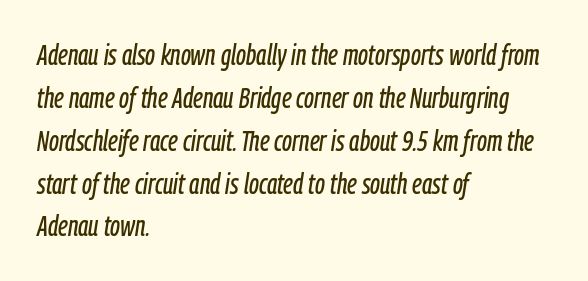
Looks like regular typesetting: each glyph gets only the width it needs. Is the type slanted? Yes — the strokes lean at a clear angle. Nobody touched the tracking dial on this one. One-word summary of the alignment: left.
